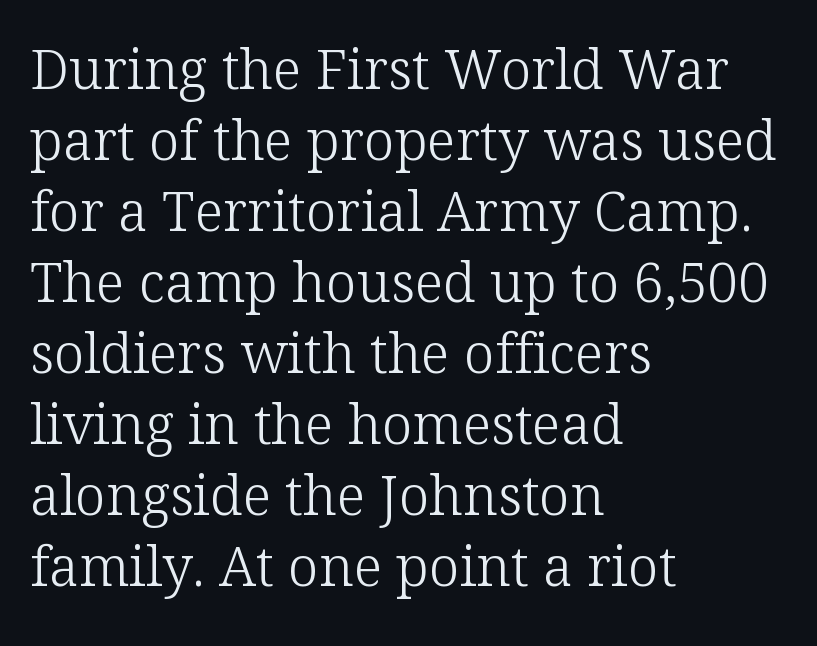
Compared with typical paragraphs, the rows here are spaced about the same. This sample uses plain, unmodified letter spacing. The face looks like a standard text weight, possibly lighter. The letters stand upright; this is a roman face. No word sits above an underline.
